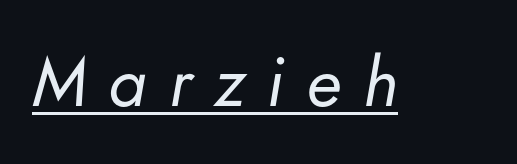
The face used here has a pronounced slope to its letters. Looks like regular typesetting: each glyph gets only the width it needs. A typesetter would call this heavily tracked-out type. Weight: in the light-to-regular range. Somebody hit Ctrl+U on this one — the words are underlined.
